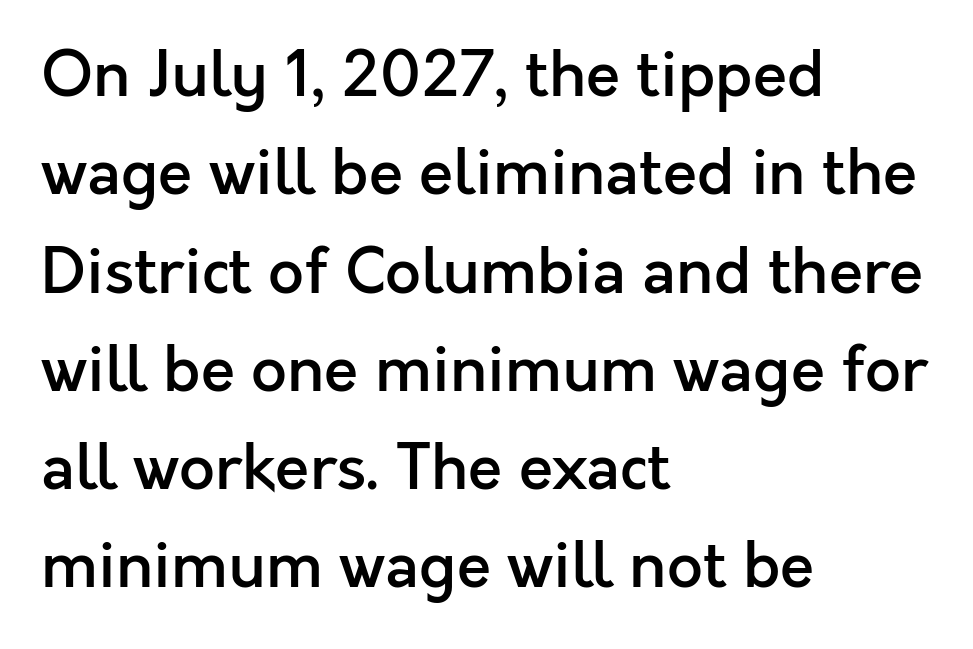
The image shows 63 px semibold sans-serif type, upright; set left-aligned, normal line spacing (1.56x), normal letter spacing, not underlined; a medium x-height.
